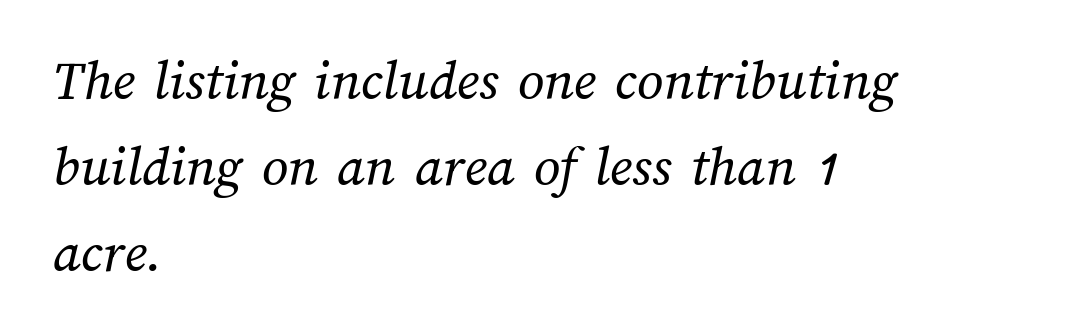
Q: Is the text bold? A: No.
Q: Is the text underlined? A: No.
Q: How is the paragraph aligned? A: Left-aligned.
Q: Is the spacing between letters normal or unusually wide? A: Normal.
Q: Is the spacing between lines tight, normal or loose? A: Normal.
Q: Width (condensed, normal, or wide)? A: Normal.
Q: Stroke contrast? A: Medium.
Q: x-height? A: Medium.
Q: Monospaced? A: No.
